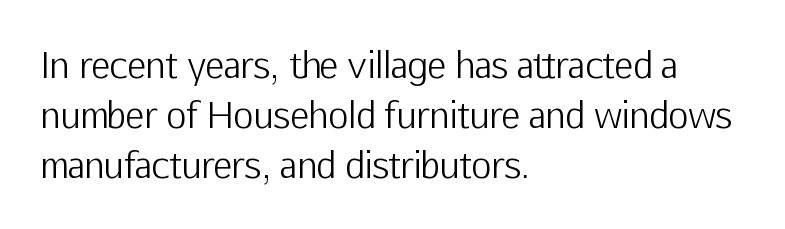
Q: Is the text bold? A: No.
Q: Is the text italic (slanted)? A: No, it is upright.
Q: Is the typeface a serif or a sans-serif typeface? A: Sans-serif.
Q: Is the text underlined? A: No.
Q: How is the paragraph aligned? A: Left-aligned.
Q: Is the spacing between letters normal or unusually wide? A: Normal.
Q: Is the spacing between lines tight, normal or loose? A: Normal.
Q: Width (condensed, normal, or wide)? A: Normal.
Q: Stroke contrast? A: Low.
Q: x-height? A: Medium.
Q: Monospaced? A: No.
